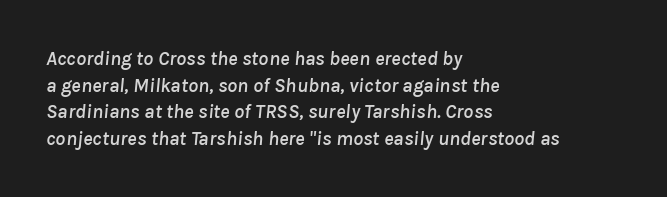
Q: Is the text italic (slanted)? A: Yes, it leans right by about 8 degrees.
Q: Is the text underlined? A: No.
Q: How is the paragraph aligned? A: Left-aligned.
Q: Is the spacing between letters normal or unusually wide? A: Normal.
Q: Is the spacing between lines tight, normal or loose? A: Normal.
